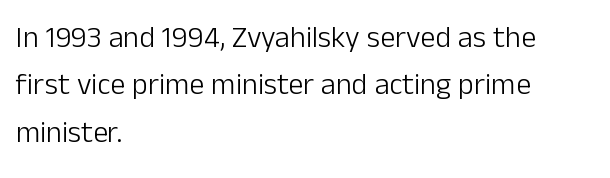
Q: Is the text bold? A: No.
Q: Is the text italic (slanted)? A: No, it is upright.
Q: Is the typeface a serif or a sans-serif typeface? A: Sans-serif.
Q: Is the text underlined? A: No.
Q: How is the paragraph aligned? A: Left-aligned.
Q: Is the spacing between letters normal or unusually wide? A: Normal.
Q: Is the spacing between lines tight, normal or loose? A: Normal.
Q: Width (condensed, normal, or wide)? A: Normal.
Q: Stroke contrast? A: Low.
Q: x-height? A: Medium.
Q: Monospaced? A: No.
